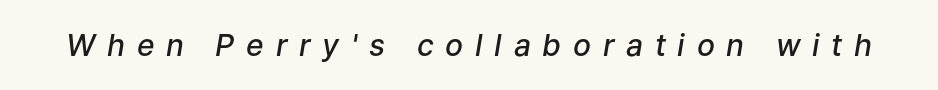
The image shows 30 px semibold type, italic (leaning right); set unusually wide letter spacing (+0.39 em), not underlined; low stroke contrast and a medium x-height.
